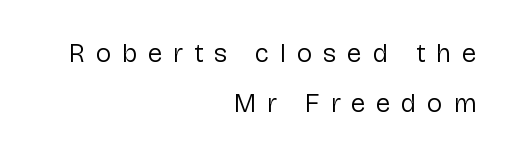
Q: Is the text bold? A: No.
Q: Is the text italic (slanted)? A: No, it is upright.
Q: Is the text underlined? A: No.
Q: How is the paragraph aligned? A: Right-aligned.
Q: Is the spacing between letters normal or unusually wide? A: Unusually wide.
Q: Is the spacing between lines tight, normal or loose? A: Loose.
